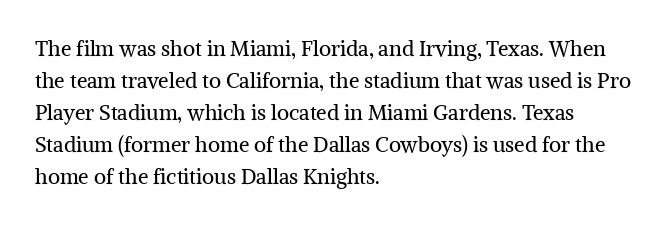
{"italic": "no", "bold": "no", "underline": "no", "align": "left", "line_spacing": "normal", "line_spacing_ratio": 1.52, "letter_spacing": "normal", "letter_spacing_em": 0.0, "glyph_px": 21}
